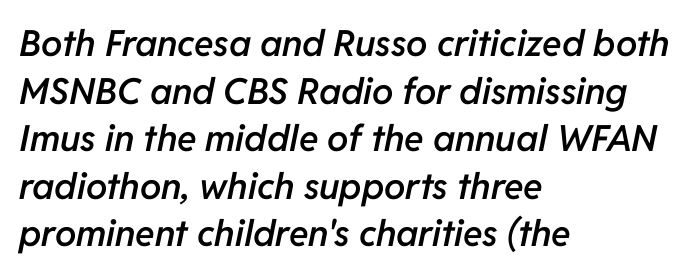
{"italic": "yes", "lean": "right", "slant_degrees": 11, "bold": "semi", "weight": "semibold", "width": "normal", "stroke_contrast": "low", "x_height": "medium", "monospaced": "no", "underline": "no", "align": "left", "line_spacing": "normal", "line_spacing_ratio": 1.32, "letter_spacing": "normal", "letter_spacing_em": 0.0, "glyph_px": 36}
